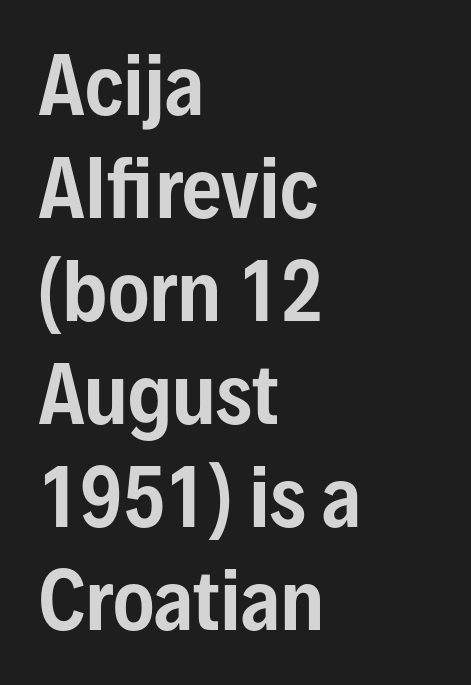
The image shows 78 px condensed sans-serif type, upright; set left-aligned, normal line spacing (1.32x), normal letter spacing, not underlined; low stroke contrast and a medium x-height.
